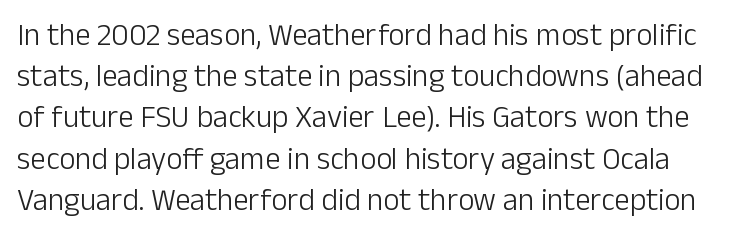
{"serif": "no", "italic": "no", "bold": "no", "weight": "light", "width": "normal", "stroke_contrast": "low", "x_height": "medium", "monospaced": "no", "underline": "no", "line_spacing": "normal", "line_spacing_ratio": 1.33, "letter_spacing": "normal", "letter_spacing_em": 0.0, "glyph_px": 31}
